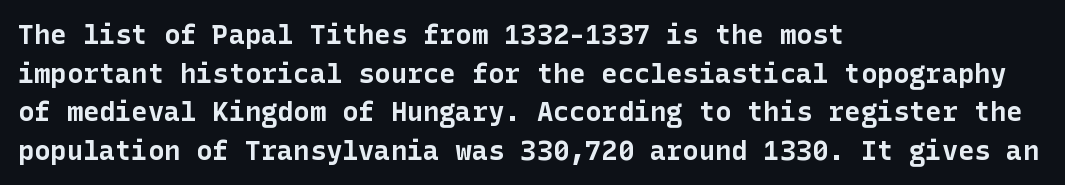
Q: Is the text bold? A: Yes.
Q: Is the text italic (slanted)? A: No, it is upright.
Q: Is the text underlined? A: No.
Q: How is the paragraph aligned? A: Left-aligned.
Q: Is the spacing between letters normal or unusually wide? A: Normal.
Q: Is the spacing between lines tight, normal or loose? A: Normal.
